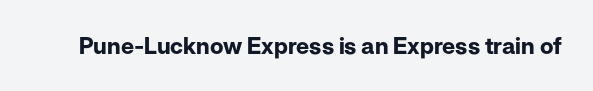
Q: Is the text bold? A: Yes.
Q: Is the text italic (slanted)? A: No, it is upright.
Q: Is the text underlined? A: No.
Q: Is the spacing between letters normal or unusually wide? A: Normal.
